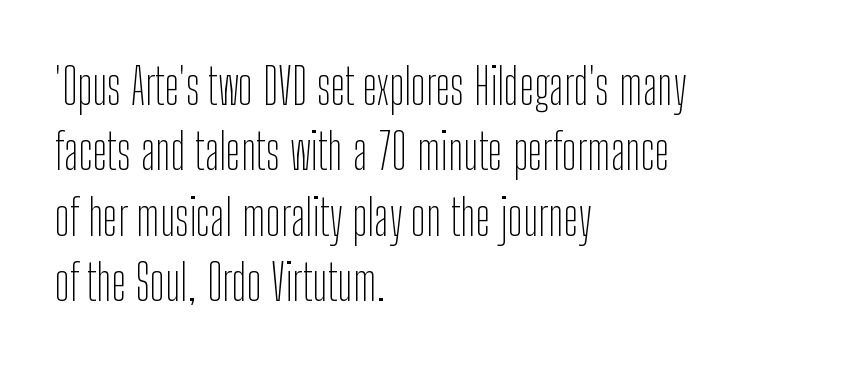
Rendered with straight, roman letterforms. Nothing heavy about these letters — not bold at all. Every row of glyphs begins at an identical x-position on the left. This sample keeps an unexceptional amount of space between lines. Type without underlining.
